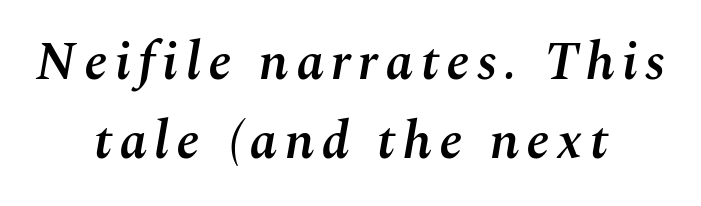
{"italic": "yes", "lean": "right", "slant_degrees": 10, "bold": "semi", "weight": "semibold", "width": "normal", "stroke_contrast": "medium", "x_height": "medium", "monospaced": "no", "underline": "no", "align": "center", "line_spacing": "normal", "line_spacing_ratio": 1.5, "glyph_px": 53}
